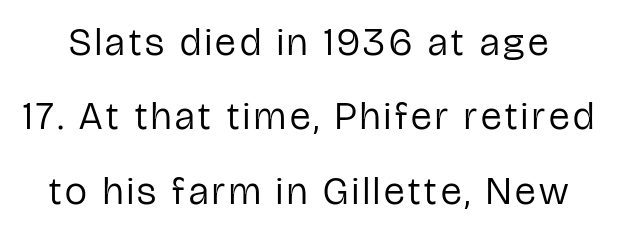
The lines are spread far apart with generous leading. The characters display no serif detailing; their extremities are plain. Weight: in the light-to-regular range. Descenders hang freely into open space.
